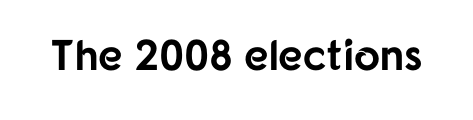
I'd call this a sans setting — the letters go barefoot. It's the straight-up-and-down kind of type. This rendering leaves character spacing at its baseline value. The face used here is proportionally spaced, like ordinary book or web type. Heft: maximum for text — a bold. Clear beneath every line of the passage.
